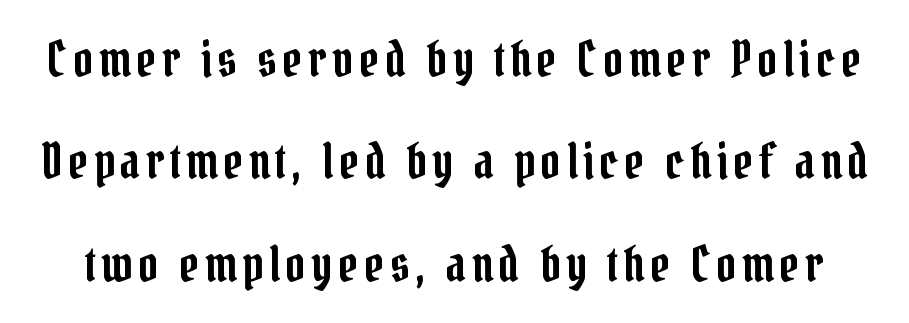
The image shows 49 px condensed serif type, upright; set loose line spacing (2.09x), not underlined; low stroke contrast and a medium x-height.
